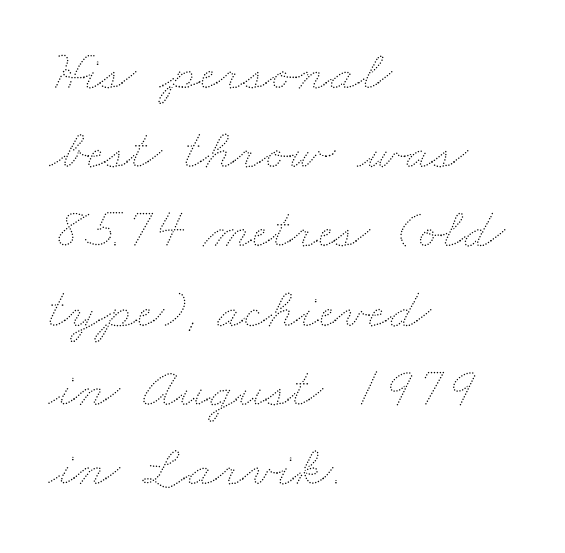
The image shows 57 px thin, wide type; set left-aligned, normal line spacing (1.39x), normal letter spacing, not underlined; medium stroke contrast and a small x-height.
